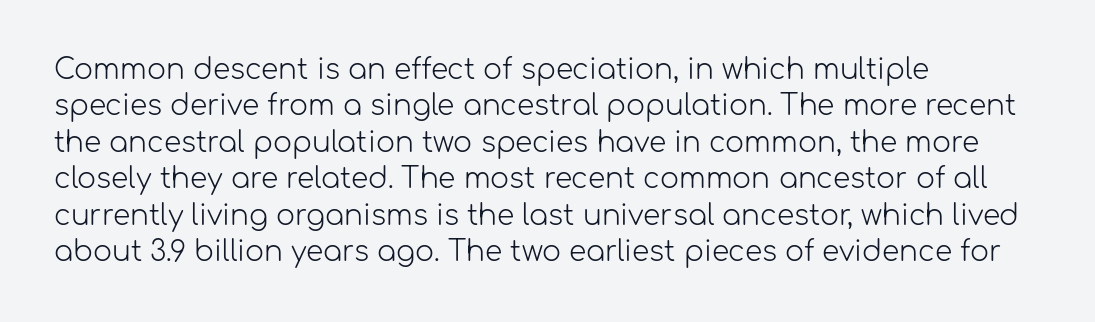
{"serif": "no", "italic": "no", "bold": "no", "weight": "light", "width": "normal", "stroke_contrast": "low", "x_height": "medium", "monospaced": "no", "underline": "no", "align": "left", "line_spacing": "normal", "line_spacing_ratio": 1.3, "letter_spacing": "normal", "letter_spacing_em": 0.0, "glyph_px": 28}
